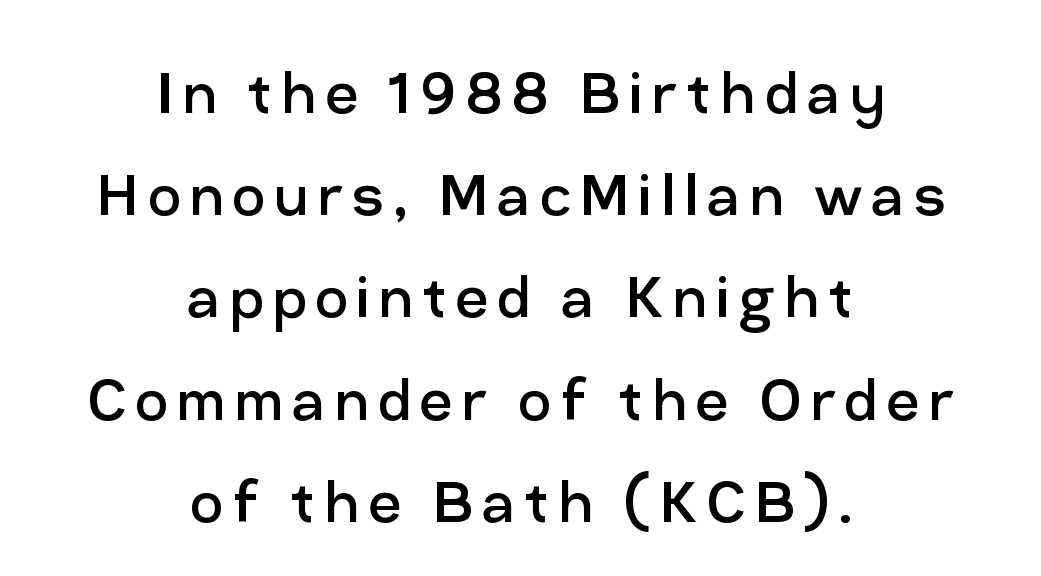
The image shows 72 px regular-weight sans-serif type, upright; set centered, normal line spacing (1.42x), not underlined; low stroke contrast and a medium x-height.
